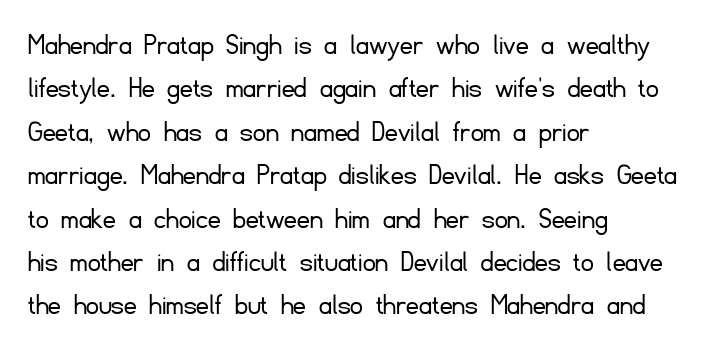
{"serif": "no", "italic": "no", "bold": "no", "weight": "light", "width": "normal", "stroke_contrast": "low", "x_height": "small", "monospaced": "no", "underline": "no", "align": "left", "line_spacing": "normal", "line_spacing_ratio": 1.4, "letter_spacing": "normal", "letter_spacing_em": 0.0, "glyph_px": 31}
